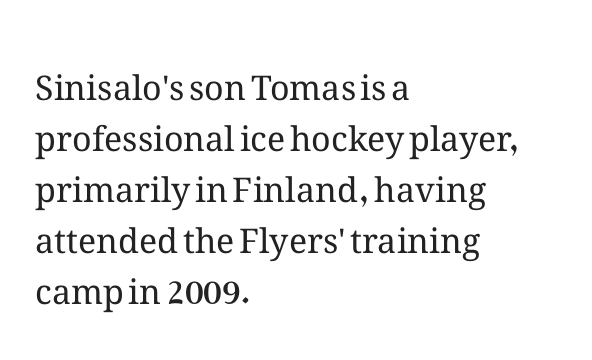
{"italic": "no", "bold": "no", "weight": "regular", "width": "normal", "stroke_contrast": "medium", "x_height": "medium", "monospaced": "no", "underline": "no", "align": "left", "line_spacing": "normal", "line_spacing_ratio": 1.5, "letter_spacing": "normal", "letter_spacing_em": 0.0, "glyph_px": 34}
